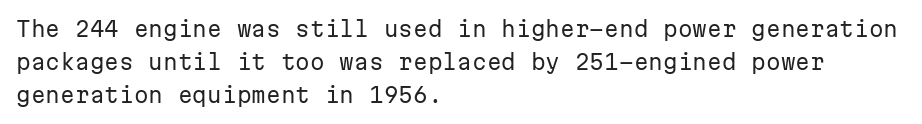
{"italic": "no", "bold": "no", "underline": "no", "align": "left", "line_spacing": "normal", "line_spacing_ratio": 1.57, "letter_spacing": "normal", "letter_spacing_em": 0.0, "glyph_px": 21}
